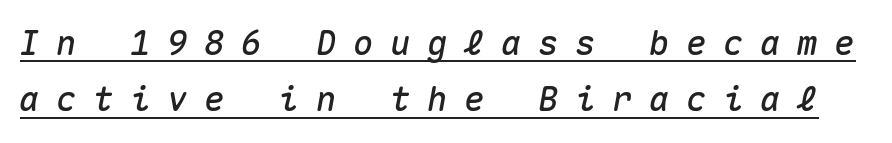
The image shows 34 px text type, italic (leaning right), monospaced; set normal line spacing (1.66x), unusually wide letter spacing (+0.49 em), underlined; medium stroke contrast and a medium x-height.
